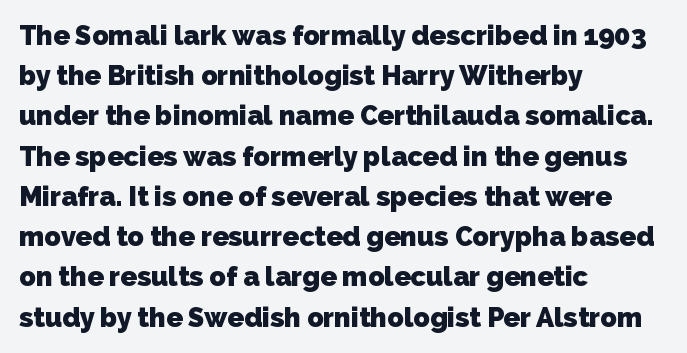
Glyph-to-glyph distance matches everyday printed text. These lines are set flush left with a ragged right edge. Words float on clear page, feet unadorned. Strokes here are thick enough to call this a true bold. The rows are spaced the way most documents space them.
